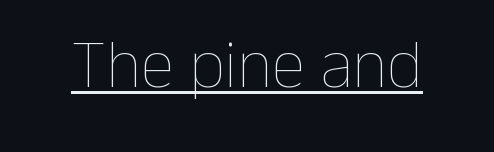
{"italic": "no", "bold": "no", "weight": "thin", "width": "normal", "stroke_contrast": "low", "x_height": "medium", "monospaced": "no", "underline": "yes", "letter_spacing": "normal", "letter_spacing_em": 0.0, "glyph_px": 69}
